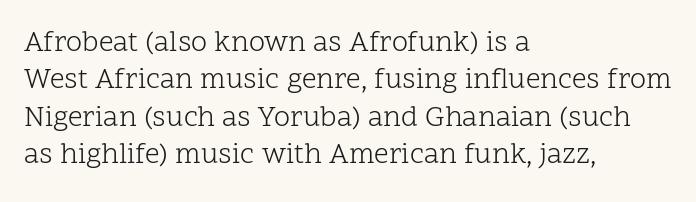
Q: Is the text bold? A: No.
Q: Is the text italic (slanted)? A: No, it is upright.
Q: Is the typeface a serif or a sans-serif typeface? A: Serif.
Q: Is the text underlined? A: No.
Q: How is the paragraph aligned? A: Left-aligned.
Q: Is the spacing between letters normal or unusually wide? A: Normal.
Q: Is the spacing between lines tight, normal or loose? A: Normal.
Q: Width (condensed, normal, or wide)? A: Normal.
Q: Stroke contrast? A: Low.
Q: x-height? A: Medium.
Q: Monospaced? A: No.
